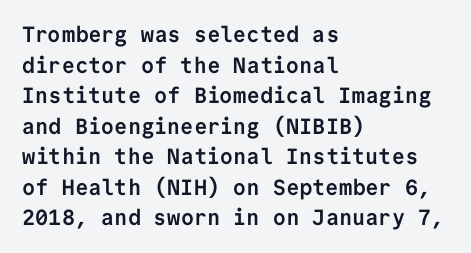
{"italic": "no", "bold": "yes", "underline": "no", "align": "left", "line_spacing": "normal", "line_spacing_ratio": 1.39, "letter_spacing": "normal", "letter_spacing_em": 0.0, "glyph_px": 22}
